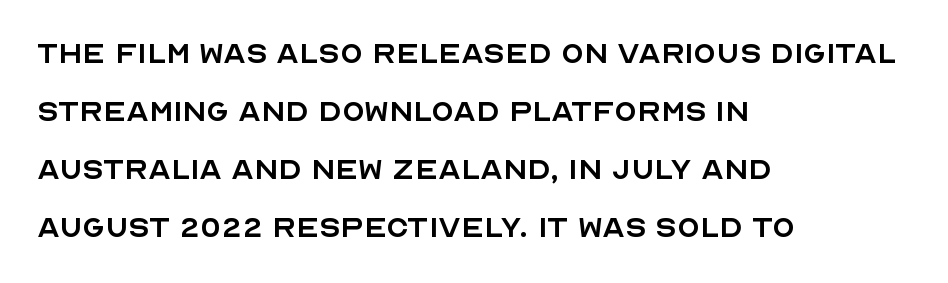
{"serif": "no", "italic": "no", "bold": "no", "weight": "regular", "width": "normal", "x_height": "large", "monospaced": "no", "underline": "no", "align": "left", "line_spacing": "normal", "line_spacing_ratio": 1.57, "letter_spacing": "normal", "letter_spacing_em": 0.0, "glyph_px": 37}
